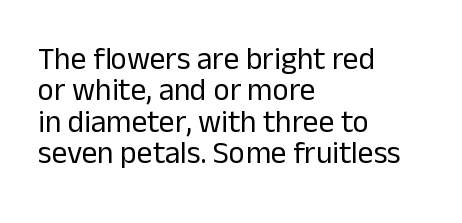
Q: Is the text bold? A: No.
Q: Is the text italic (slanted)? A: No, it is upright.
Q: Is the typeface a serif or a sans-serif typeface? A: Sans-serif.
Q: Is the text underlined? A: No.
Q: How is the paragraph aligned? A: Left-aligned.
Q: Is the spacing between letters normal or unusually wide? A: Normal.
Q: Is the spacing between lines tight, normal or loose? A: Tight.
Q: Width (condensed, normal, or wide)? A: Normal.
Q: Stroke contrast? A: Low.
Q: x-height? A: Medium.
Q: Monospaced? A: No.
